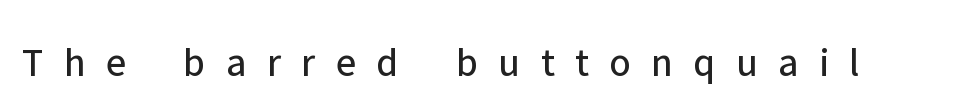
Q: Is the text bold? A: No.
Q: Is the text italic (slanted)? A: No, it is upright.
Q: Is the typeface a serif or a sans-serif typeface? A: Sans-serif.
Q: Is the text underlined? A: No.
Q: Is the spacing between letters normal or unusually wide? A: Unusually wide.
Q: Width (condensed, normal, or wide)? A: Normal.
Q: Stroke contrast? A: Low.
Q: x-height? A: Medium.
Q: Monospaced? A: No.
